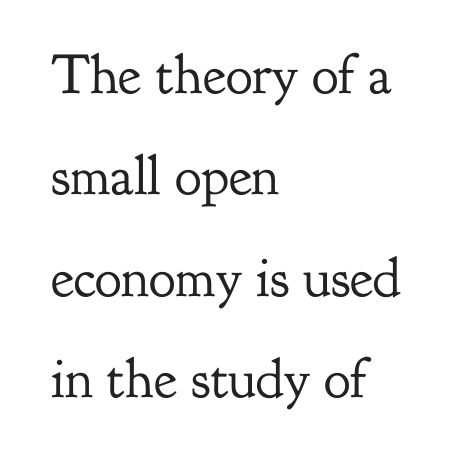
{"serif": "yes", "italic": "no", "bold": "no", "weight": "regular", "width": "normal", "stroke_contrast": "low", "x_height": "small", "monospaced": "no", "underline": "no", "align": "left", "line_spacing_ratio": 1.81, "letter_spacing": "normal", "letter_spacing_em": 0.0, "glyph_px": 56}
